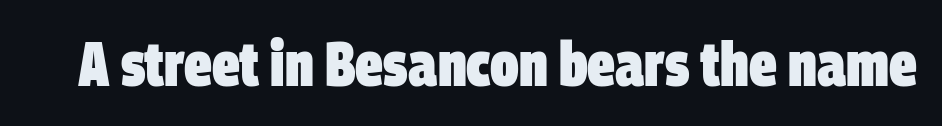
Q: Is the text bold? A: Yes.
Q: Is the typeface a serif or a sans-serif typeface? A: Sans-serif.
Q: Is the text underlined? A: No.
Q: Is the spacing between letters normal or unusually wide? A: Normal.
Q: Width (condensed, normal, or wide)? A: Condensed.
Q: Stroke contrast? A: Low.
Q: x-height? A: Large.
Q: Monospaced? A: No.
